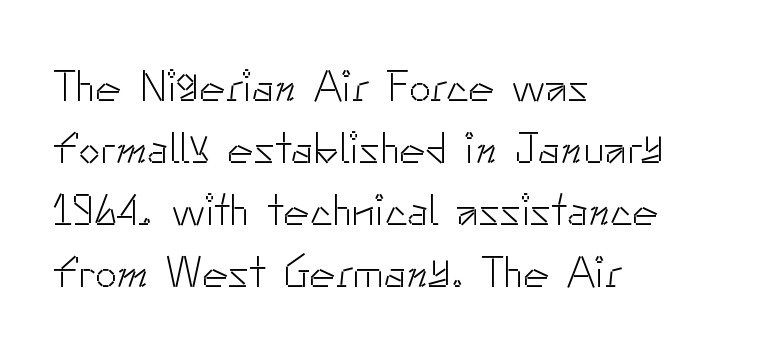
{"serif": "no", "italic": "no", "bold": "no", "weight": "light", "width": "normal", "stroke_contrast": "low", "x_height": "small", "monospaced": "no", "underline": "no", "align": "left", "line_spacing": "normal", "line_spacing_ratio": 1.41, "letter_spacing": "normal", "letter_spacing_em": 0.0, "glyph_px": 44}
